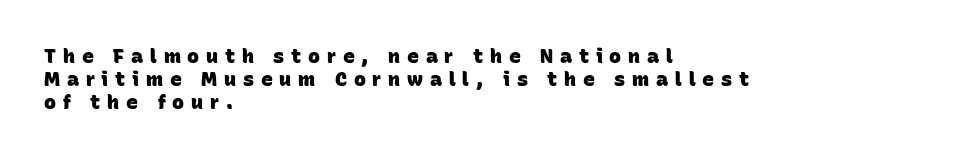
Display-style spreading of the glyphs; the letterfit is very open. On the weight axis this lands at bold, roughly 700. Nobody drew a line under any word here. The lines are quadded left.
